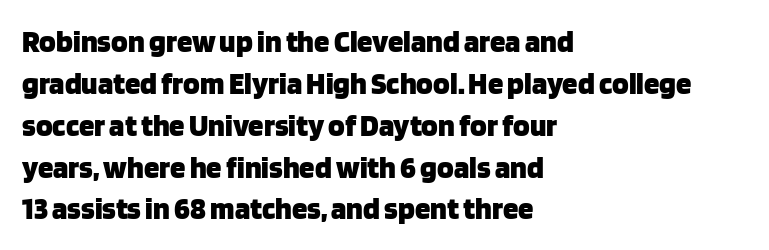
The image shows 31 px heavy sans-serif type, upright; set left-aligned, normal line spacing (1.35x), normal letter spacing, not underlined; low stroke contrast and a large x-height.
